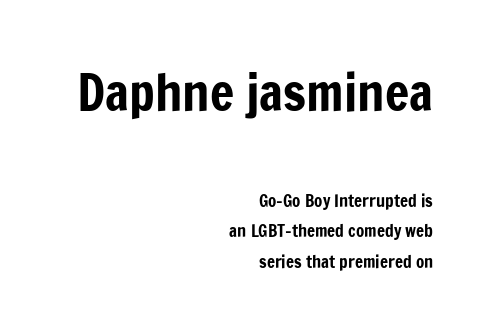
{"serif": "no", "italic": "no", "width": "condensed", "stroke_contrast": "low", "x_height": "medium", "monospaced": "no", "underline": "no", "align": "right", "line_spacing_ratio": 1.8, "letter_spacing": "normal", "letter_spacing_em": 0.0, "larger_block": "first", "size_ratio": 3.0, "glyph_px": 51}
